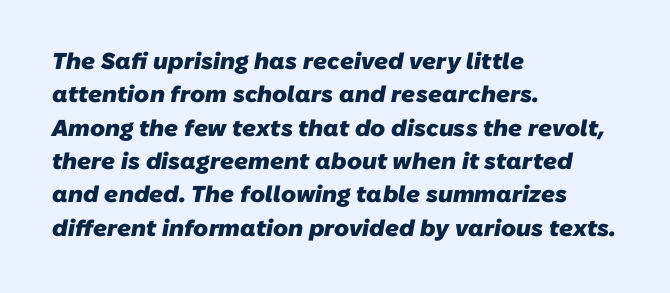
The image shows 23 px bold type; set left-aligned, normal line spacing (1.45x), normal letter spacing, not underlined.
